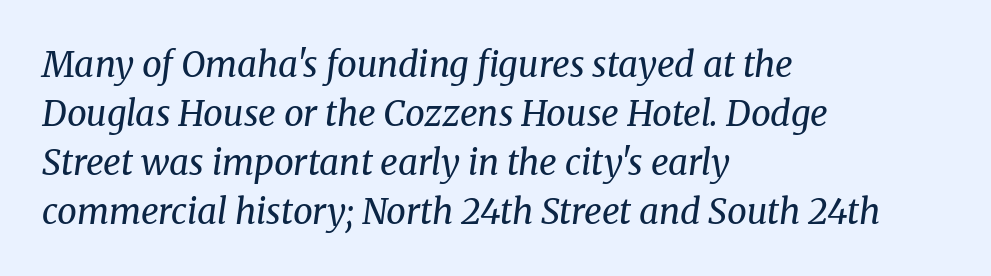
Q: Is the text bold? A: No.
Q: Is the text italic (slanted)? A: Yes, it leans right by about 8 degrees.
Q: Is the typeface a serif or a sans-serif typeface? A: Serif.
Q: Is the text underlined? A: No.
Q: How is the paragraph aligned? A: Left-aligned.
Q: Is the spacing between letters normal or unusually wide? A: Normal.
Q: Is the spacing between lines tight, normal or loose? A: Normal.
Q: Width (condensed, normal, or wide)? A: Normal.
Q: Stroke contrast? A: Medium.
Q: x-height? A: Medium.
Q: Monospaced? A: No.
